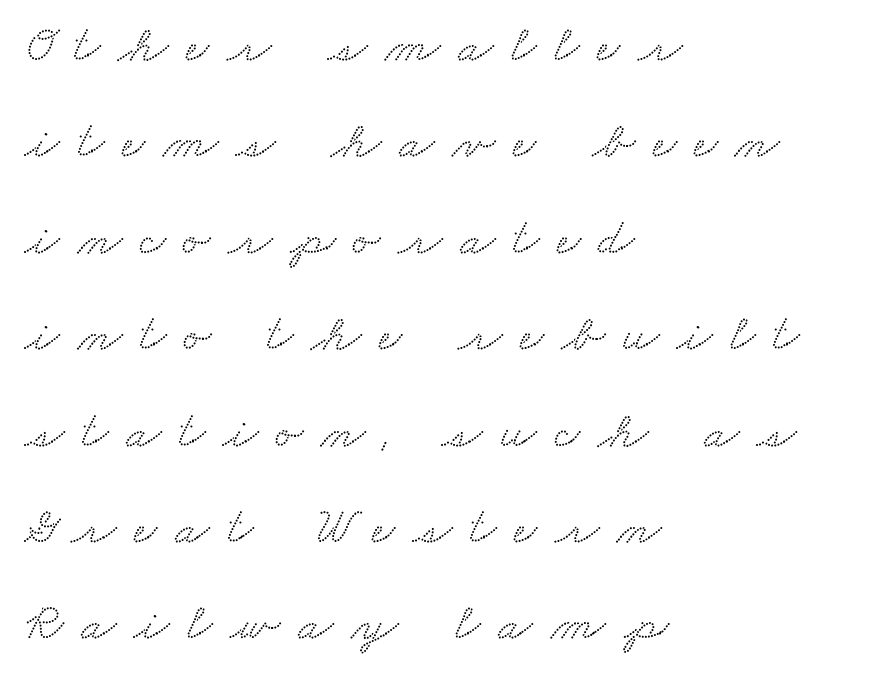
{"serif": "yes", "width": "wide", "stroke_contrast": "low", "x_height": "small", "monospaced": "no", "underline": "no", "align": "left", "line_spacing_ratio": 1.89, "letter_spacing": "wide", "letter_spacing_em": 0.35, "glyph_px": 51}
